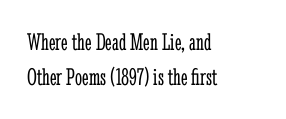
Q: Is the text bold? A: No.
Q: Is the text italic (slanted)? A: No, it is upright.
Q: Is the text underlined? A: No.
Q: How is the paragraph aligned? A: Left-aligned.
Q: Is the spacing between letters normal or unusually wide? A: Normal.
Q: Is the spacing between lines tight, normal or loose? A: Normal.
